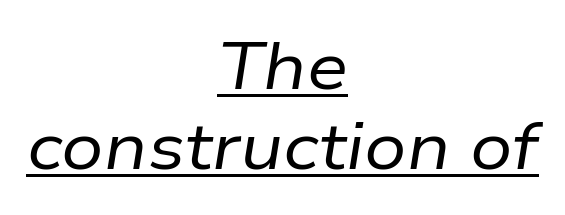
The specimen includes a rule beneath the text block's lines. Quick note: italic. Short and long lines alike share a common midpoint. The strokes carry an ordinary text weight at most. This sample has the flowing, uneven cadence of proportional lettering.
